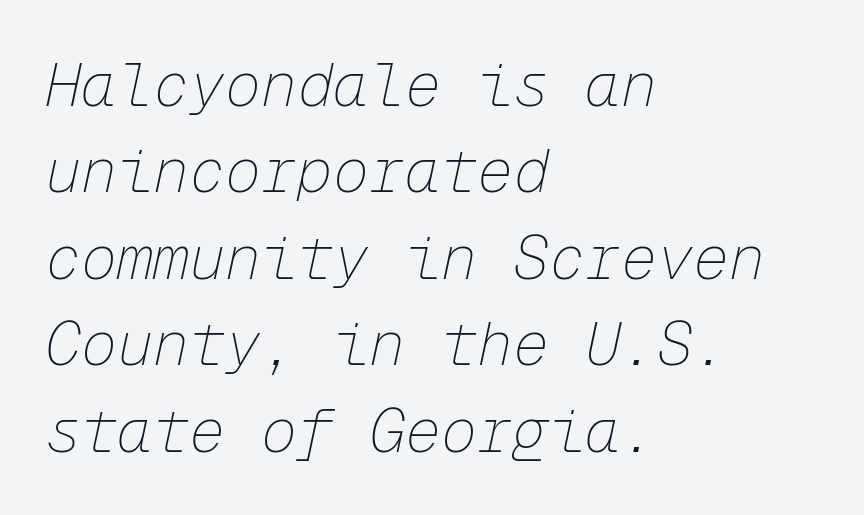
Q: Is the text bold? A: No.
Q: Is the text italic (slanted)? A: Yes, it leans right by about 12 degrees.
Q: Is the text underlined? A: No.
Q: How is the paragraph aligned? A: Left-aligned.
Q: Is the spacing between letters normal or unusually wide? A: Normal.
Q: Is the spacing between lines tight, normal or loose? A: Normal.
Q: Width (condensed, normal, or wide)? A: Normal.
Q: Stroke contrast? A: Low.
Q: x-height? A: Medium.
Q: Monospaced? A: Yes.
